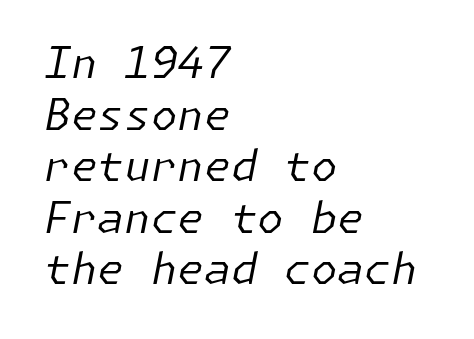
The area under the type is left untouched. Posture: slanted. Weight: in the light-to-regular range. Layout note: lines flush left. This sample uses plain, unmodified letter spacing.
